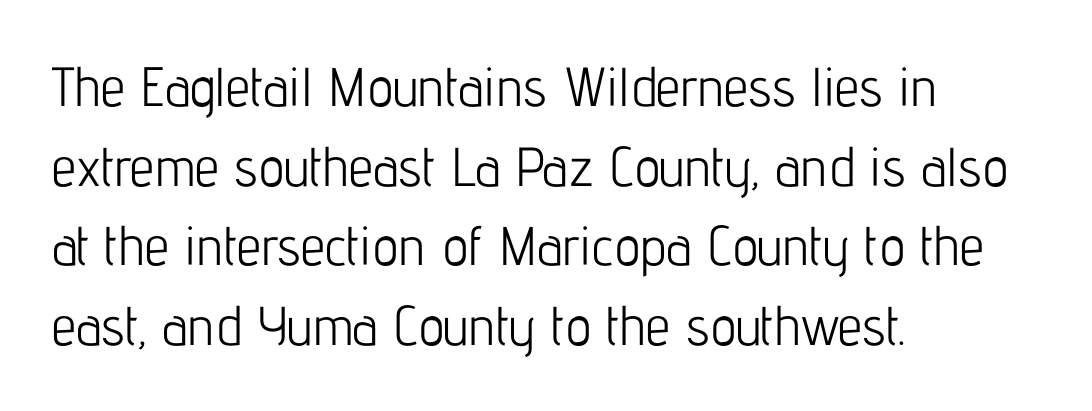
Q: Is the text bold? A: No.
Q: Is the text italic (slanted)? A: No, it is upright.
Q: Is the typeface a serif or a sans-serif typeface? A: Sans-serif.
Q: Is the text underlined? A: No.
Q: How is the paragraph aligned? A: Left-aligned.
Q: Is the spacing between letters normal or unusually wide? A: Normal.
Q: Is the spacing between lines tight, normal or loose? A: Normal.
Q: Width (condensed, normal, or wide)? A: Condensed.
Q: Stroke contrast? A: Low.
Q: x-height? A: Medium.
Q: Monospaced? A: No.
